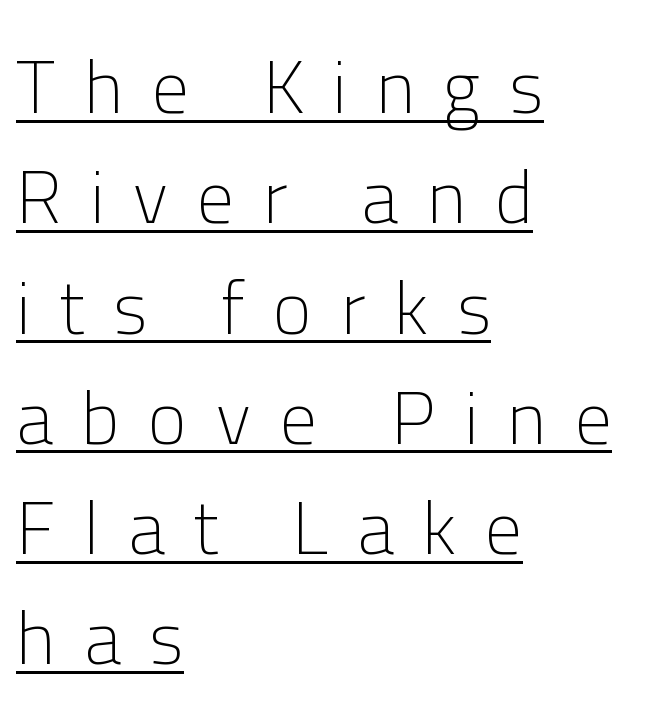
The image shows 74 px light sans-serif type, upright; set left-aligned, normal line spacing (1.49x), unusually wide letter spacing (+0.39 em), underlined; low stroke contrast and a medium x-height.
